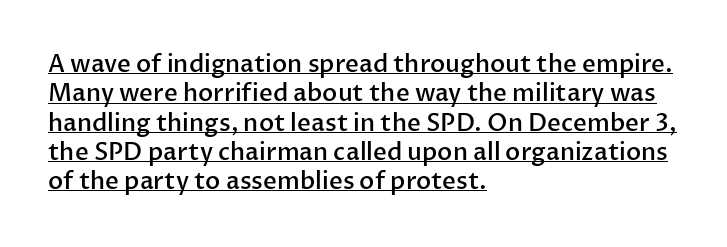
Q: Is the text bold? A: Semi-bold.
Q: Is the text italic (slanted)? A: No, it is upright.
Q: Is the text underlined? A: Yes.
Q: How is the paragraph aligned? A: Left-aligned.
Q: Is the spacing between letters normal or unusually wide? A: Normal.
